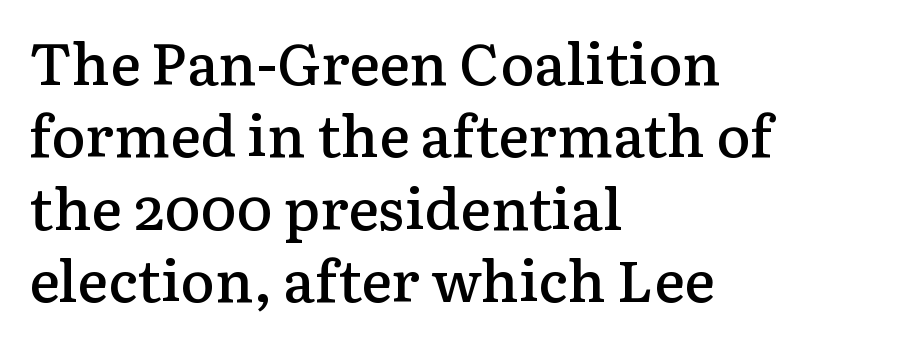
Q: Is the text bold? A: Semi-bold.
Q: Is the text italic (slanted)? A: No, it is upright.
Q: Is the typeface a serif or a sans-serif typeface? A: Serif.
Q: Is the text underlined? A: No.
Q: How is the paragraph aligned? A: Left-aligned.
Q: Is the spacing between letters normal or unusually wide? A: Normal.
Q: Is the spacing between lines tight, normal or loose? A: Normal.
Q: Width (condensed, normal, or wide)? A: Normal.
Q: Stroke contrast? A: Low.
Q: x-height? A: Medium.
Q: Monospaced? A: No.
